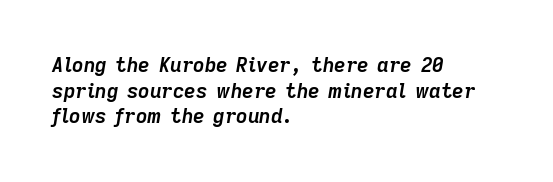
Glance below the letters and you will spot only blank space. How heavy is the stroke? Heavy — this is a bold. This is oblique type, the kind used for emphasis or titles. In terms of letterspacing, this is plain default setting. If you measured baseline to baseline, you'd find a middling distance.
